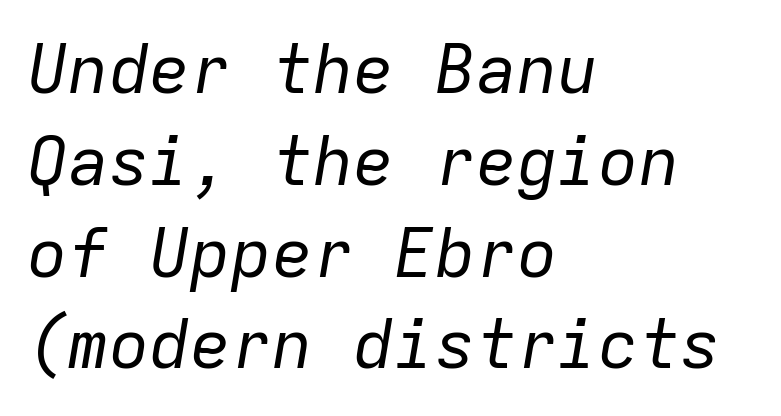
{"italic": "yes", "lean": "right", "slant_degrees": 9, "bold": "no", "weight": "regular", "width": "normal", "stroke_contrast": "low", "x_height": "medium", "monospaced": "yes", "underline": "no", "align": "left", "line_spacing": "normal", "line_spacing_ratio": 1.35, "letter_spacing": "normal", "letter_spacing_em": 0.0, "glyph_px": 68}
